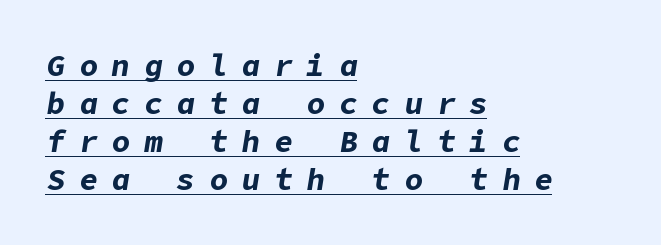
The lines are quadded left. Underlined type. Weight: bold. This rendering widens character spacing well past its baseline value. Looking at the ascenders, they clearly lean.
